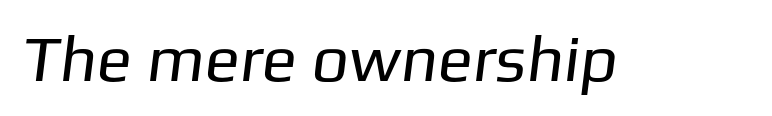
Q: Is the text bold? A: No.
Q: Is the typeface a serif or a sans-serif typeface? A: Sans-serif.
Q: Is the text underlined? A: No.
Q: Is the spacing between letters normal or unusually wide? A: Normal.
Q: Width (condensed, normal, or wide)? A: Normal.
Q: Stroke contrast? A: Low.
Q: x-height? A: Medium.
Q: Monospaced? A: No.
